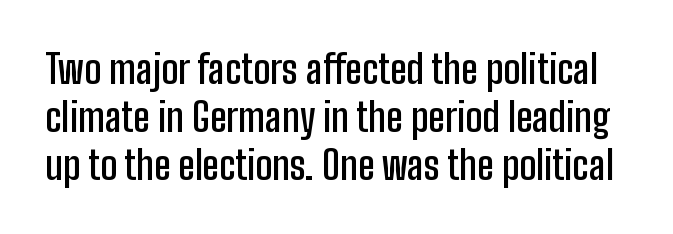
Q: Is the text bold? A: Semi-bold.
Q: Is the text italic (slanted)? A: No, it is upright.
Q: Is the typeface a serif or a sans-serif typeface? A: Sans-serif.
Q: Is the text underlined? A: No.
Q: Is the spacing between letters normal or unusually wide? A: Normal.
Q: Width (condensed, normal, or wide)? A: Condensed.
Q: Stroke contrast? A: Low.
Q: x-height? A: Medium.
Q: Monospaced? A: No.
